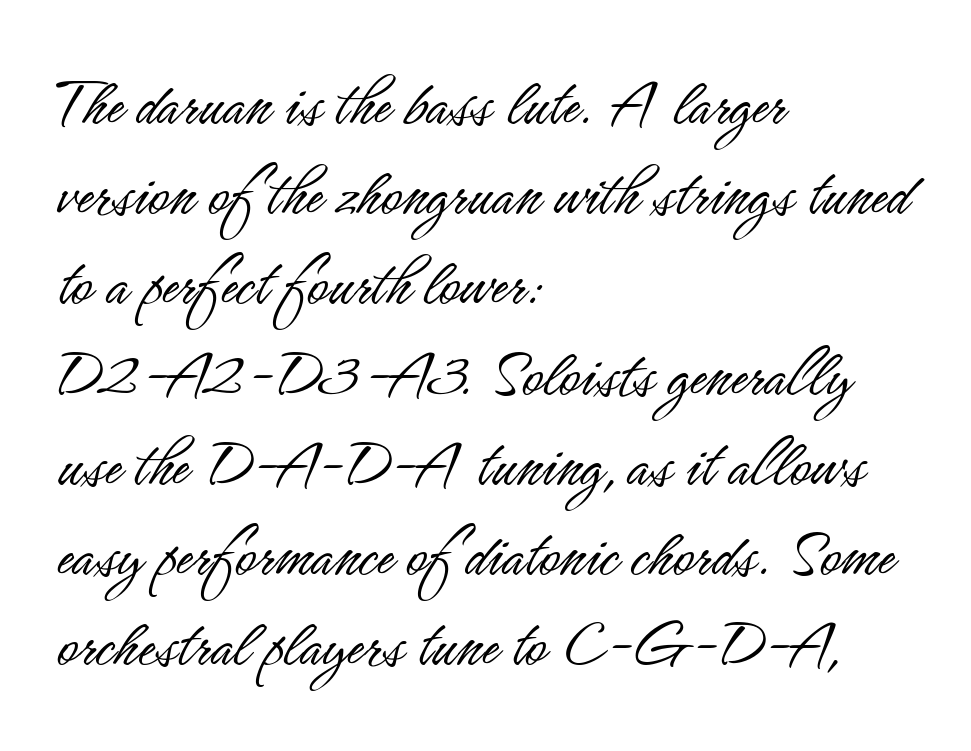
The image shows 71 px light, condensed sans-serif type; set left-aligned, normal line spacing (1.27x), normal letter spacing, not underlined; low stroke contrast and a small x-height.
